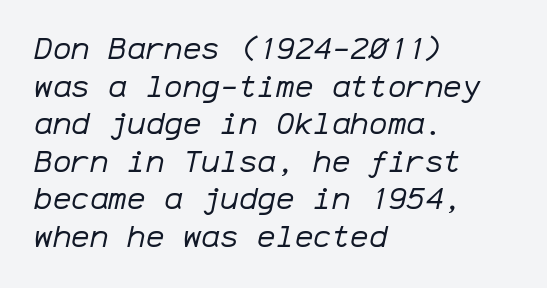
{"italic": "yes", "lean": "right", "slant_degrees": 12, "bold": "no", "weight": "regular", "width": "normal", "stroke_contrast": "low", "x_height": "medium", "monospaced": "yes", "underline": "no", "align": "left", "line_spacing_ratio": 1.21, "letter_spacing": "normal", "letter_spacing_em": 0.0, "glyph_px": 31}
